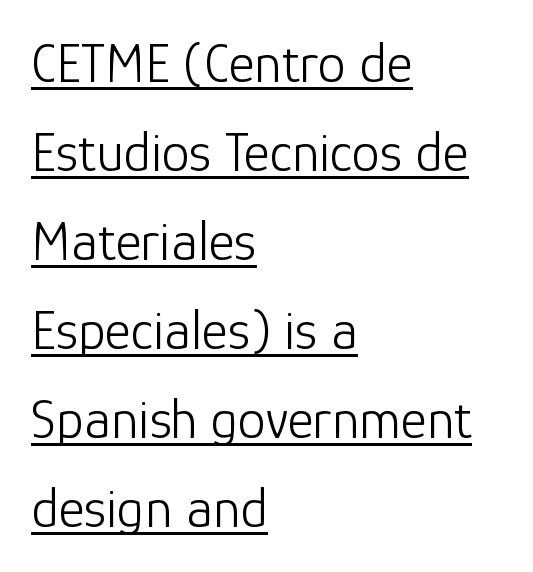
Q: Is the text bold? A: No.
Q: Is the text italic (slanted)? A: No, it is upright.
Q: Is the typeface a serif or a sans-serif typeface? A: Sans-serif.
Q: Is the text underlined? A: Yes.
Q: How is the paragraph aligned? A: Left-aligned.
Q: Is the spacing between letters normal or unusually wide? A: Normal.
Q: Is the spacing between lines tight, normal or loose? A: Normal.
Q: Width (condensed, normal, or wide)? A: Normal.
Q: Stroke contrast? A: Low.
Q: x-height? A: Medium.
Q: Monospaced? A: No.
